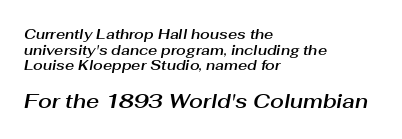
The image shows 20 px text type, italic (leaning right); set left-aligned, tight line spacing (1.12x), normal letter spacing, not underlined; the second (bottom) block is 1.43x larger.
